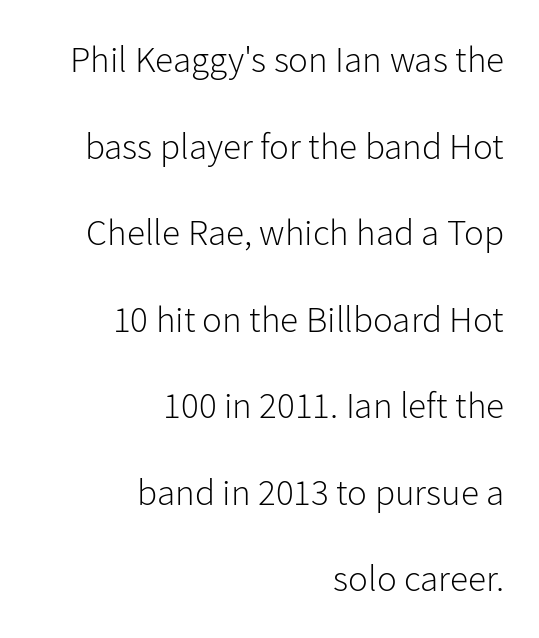
The image shows 37 px light sans-serif type, upright; set right-aligned, loose line spacing (2.34x), normal letter spacing, not underlined; low stroke contrast and a medium x-height.
